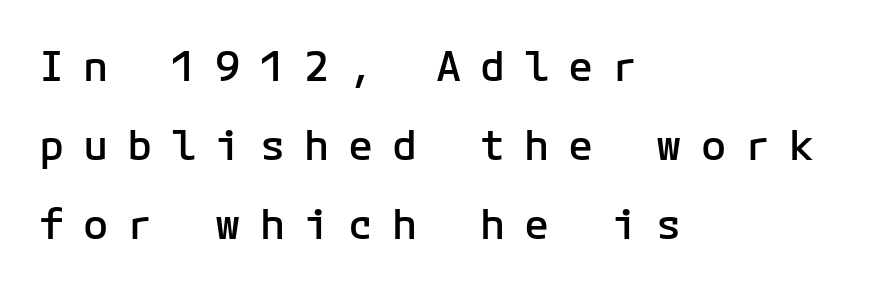
{"serif": "no", "italic": "no", "bold": "semi", "weight": "semibold", "width": "normal", "stroke_contrast": "low", "x_height": "medium", "underline": "no", "align": "left", "line_spacing_ratio": 1.88, "letter_spacing": "wide", "letter_spacing_em": 0.45, "glyph_px": 42}
